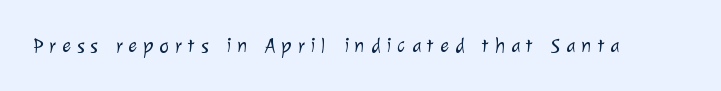
Q: Is the text bold? A: No.
Q: Is the text underlined? A: No.
Q: Is the spacing between letters normal or unusually wide? A: Unusually wide.
